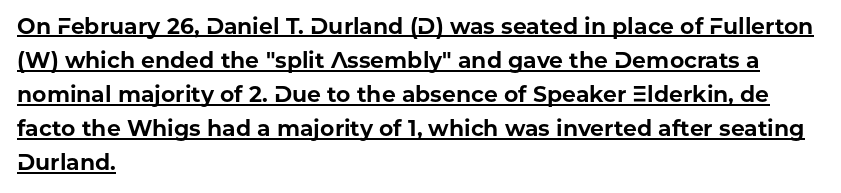
Leading matches the norm, producing a regular column. Each line of the rendering has a horizontal stroke beneath the glyphs. The tracking reads as untouched default to a designer's eye. A full-strength bold gives these letters their thick strokes. These lines were composed using upright roman letters. The paragraph has a hard left edge and a soft right edge.
